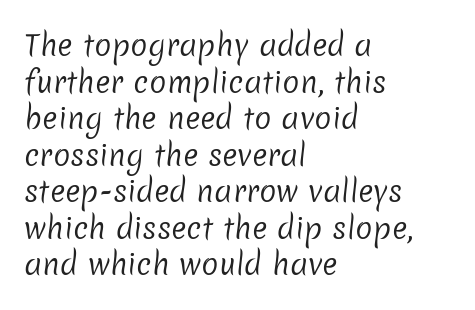
Here the designer chose a conventional face with non-uniform glyph widths. Reading down the column, the eye jumps a familiar distance to each next line. The gaps between neighbouring characters are ordinary and unremarkable. Typeset ragged right — the left edge is the straight one. Examine the stroke ends and you'll find no serifs.
